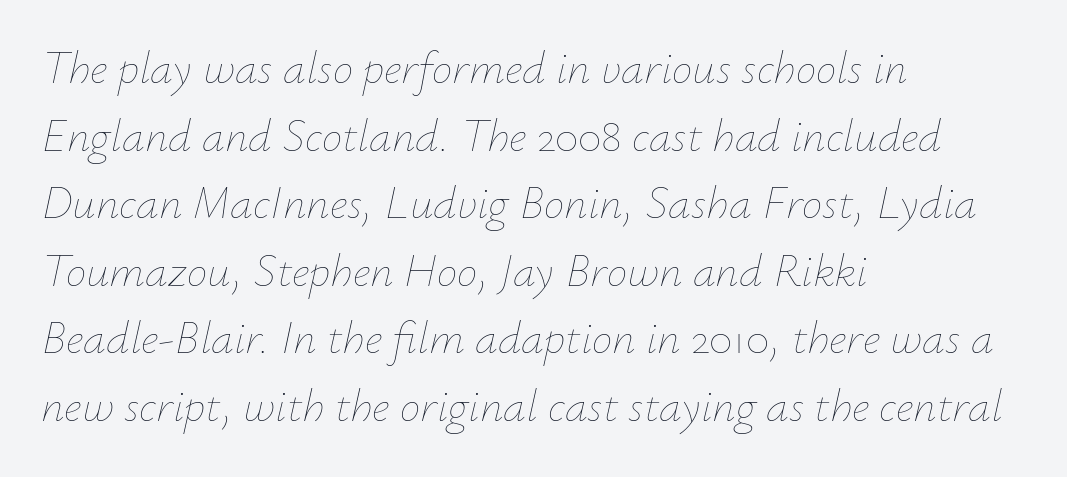
{"italic": "yes", "lean": "right", "slant_degrees": 12, "bold": "no", "weight": "thin", "width": "normal", "stroke_contrast": "low", "x_height": "small", "monospaced": "no", "underline": "no", "align": "left", "line_spacing": "normal", "line_spacing_ratio": 1.47, "letter_spacing": "normal", "letter_spacing_em": 0.0, "glyph_px": 46}
